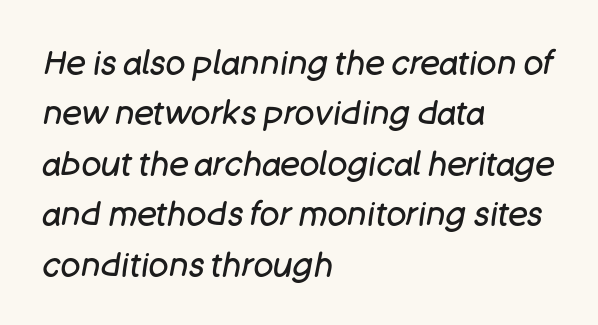
Q: Is the text bold? A: No.
Q: Is the text italic (slanted)? A: Yes, it leans right by about 11 degrees.
Q: Is the text underlined? A: No.
Q: How is the paragraph aligned? A: Left-aligned.
Q: Is the spacing between letters normal or unusually wide? A: Normal.
Q: Is the spacing between lines tight, normal or loose? A: Normal.
Q: Width (condensed, normal, or wide)? A: Normal.
Q: Stroke contrast? A: Low.
Q: x-height? A: Large.
Q: Monospaced? A: No.
